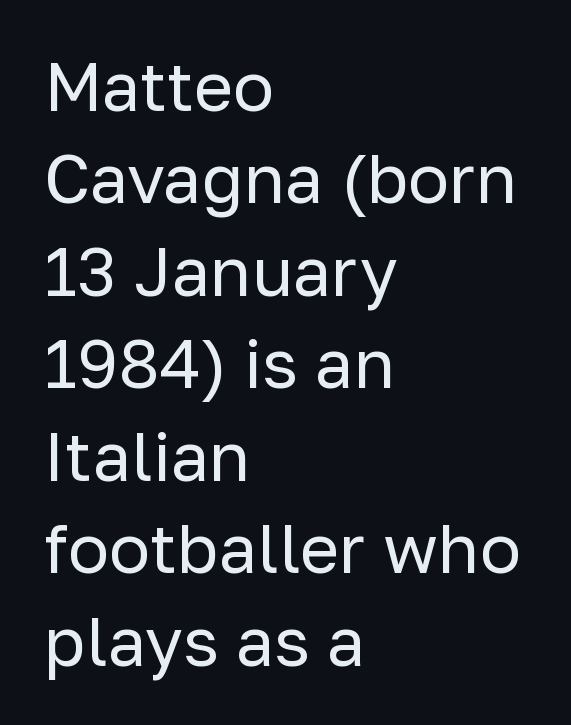
Reading down the column, the eye jumps a familiar distance to each next line. Designer's note — italics off, roman on. This sample uses a sans-serif face. Inter-character spacing is left at the font's built-in metrics.
